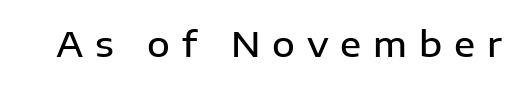
Q: Is the text bold? A: Semi-bold.
Q: Is the text italic (slanted)? A: No, it is upright.
Q: Is the typeface a serif or a sans-serif typeface? A: Sans-serif.
Q: Is the text underlined? A: No.
Q: Is the spacing between letters normal or unusually wide? A: Unusually wide.
Q: Width (condensed, normal, or wide)? A: Normal.
Q: Stroke contrast? A: Low.
Q: x-height? A: Medium.
Q: Monospaced? A: No.
